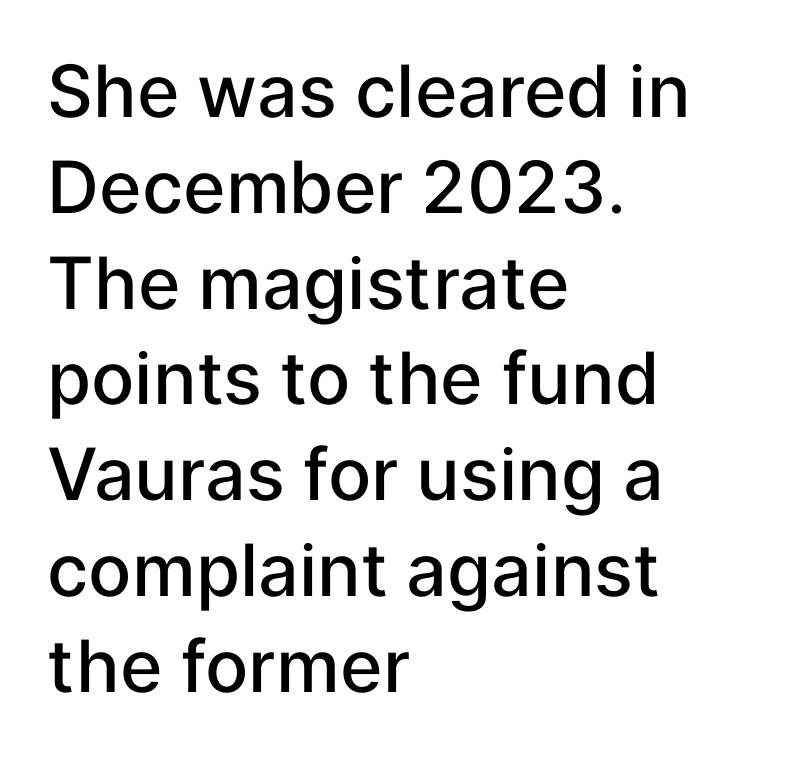
{"serif": "no", "italic": "no", "bold": "semi", "weight": "semibold", "width": "normal", "stroke_contrast": "low", "x_height": "medium", "monospaced": "no", "underline": "no", "align": "left", "line_spacing": "normal", "line_spacing_ratio": 1.33, "letter_spacing": "normal", "letter_spacing_em": 0.0, "glyph_px": 72}
